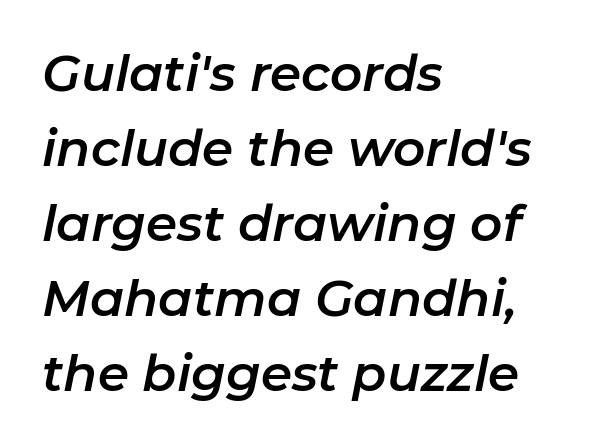
Q: Is the text italic (slanted)? A: Yes, it leans right by about 11 degrees.
Q: Is the text underlined? A: No.
Q: How is the paragraph aligned? A: Left-aligned.
Q: Is the spacing between letters normal or unusually wide? A: Normal.
Q: Is the spacing between lines tight, normal or loose? A: Normal.
Q: Width (condensed, normal, or wide)? A: Normal.
Q: Stroke contrast? A: Low.
Q: x-height? A: Medium.
Q: Monospaced? A: No.
